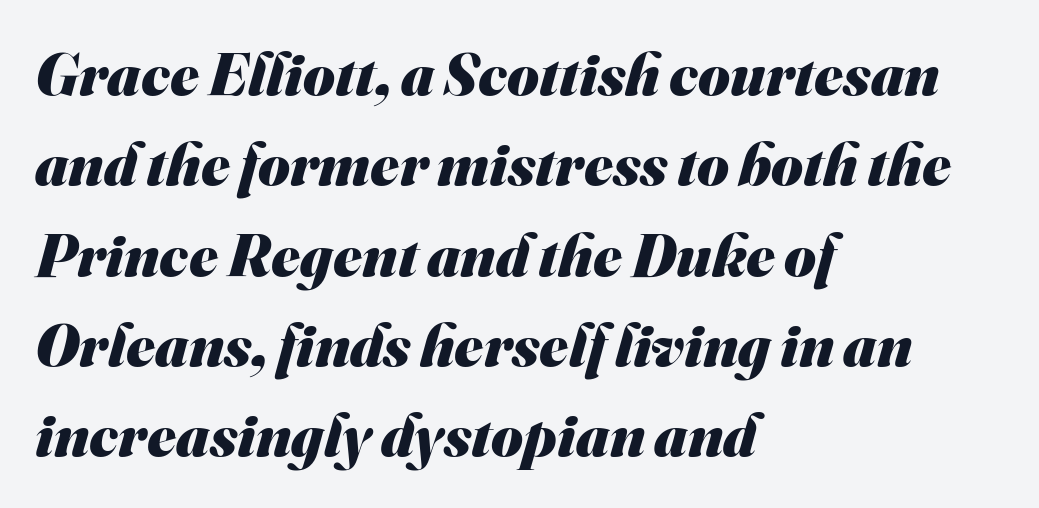
Beneath every word, the page is bare. Font category for this specimen: sans-serif. Regarding leading, the lines here are spaced in the standard way. Layout note: lines flush left. Look at the tracking — it's just the regular setting, nothing added. A dark, heavy texture on the line: the type is bold.
